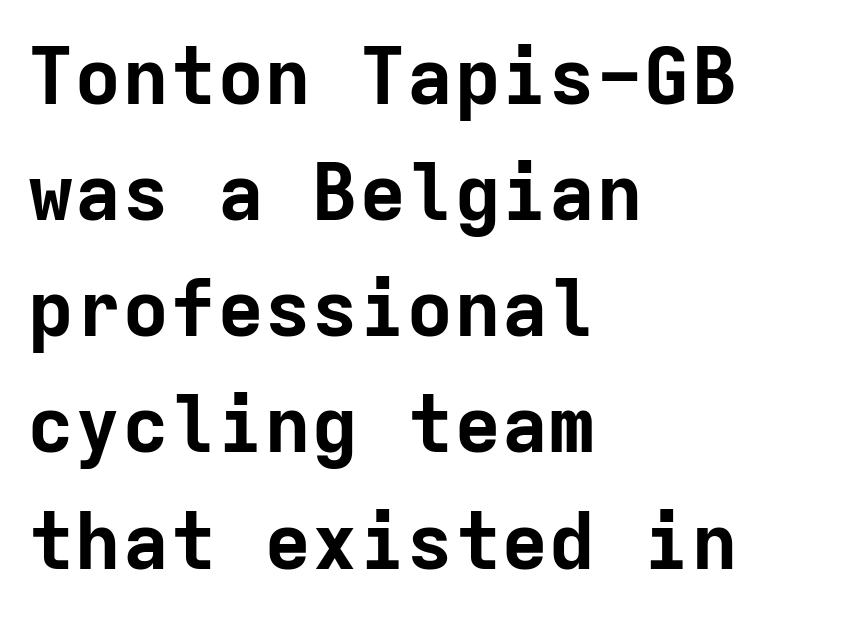
Caption: multi-line text, flush left, ragged right. The font is running at its bold setting. The specimen omits any rule beneath the text block's lines. Posture: straight, roman, zero tilt. Spacing verdict: monospaced, one width for all characters. In terms of leading, this rendering sits right in the middle.
